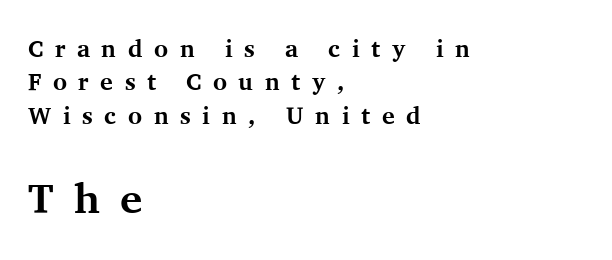
{"serif": "yes", "italic": "no", "bold": "yes", "weight": "bold", "width": "normal", "stroke_contrast": "medium", "x_height": "medium", "monospaced": "no", "underline": "no", "align": "left", "line_spacing": "normal", "line_spacing_ratio": 1.39, "letter_spacing": "wide", "letter_spacing_em": 0.48, "larger_block": "second", "size_ratio": 1.75, "glyph_px": 42}
